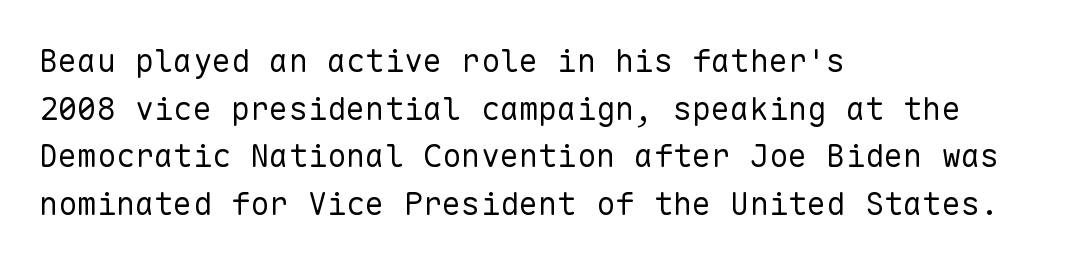
The image shows 32 px regular-weight sans-serif type, upright, monospaced; set left-aligned, normal line spacing (1.49x), normal letter spacing, not underlined; low stroke contrast and a medium x-height.
